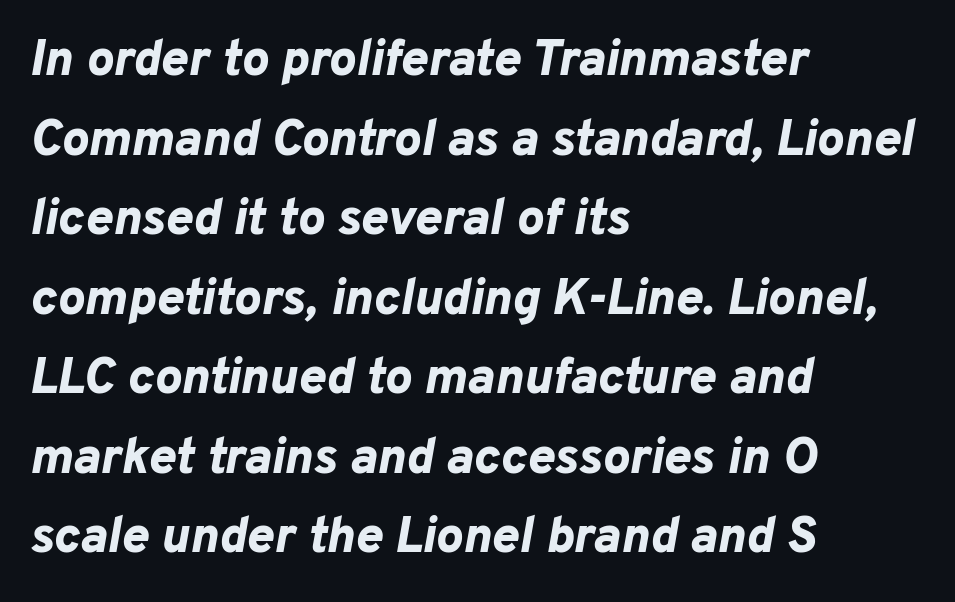
Has an underline been added? It has not. A classic flush-left, rag-right setting is used for this passage. Varying glyph widths throughout — classic text-font behaviour. Does the lettering tilt? It does — this is italic. This sample uses plain, unmodified letter spacing. Weight: bold.
